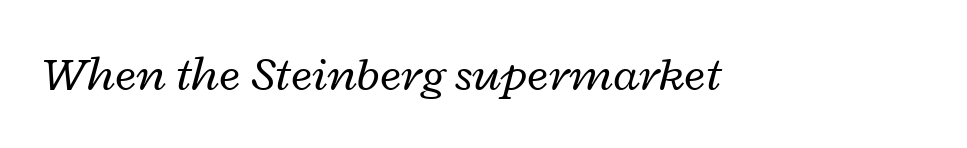
Summary of weight: not heavy and not bold. Has an underline been added? It has not. The rendering applies a slant to the glyphs. These lines are rendered in a variable-pitch font. Short note: letters normally spaced.
